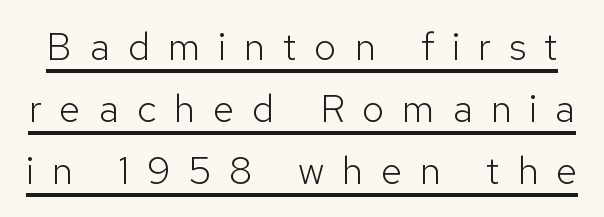
Q: Is the text bold? A: No.
Q: Is the text italic (slanted)? A: No, it is upright.
Q: Is the typeface a serif or a sans-serif typeface? A: Sans-serif.
Q: Is the text underlined? A: Yes.
Q: Is the spacing between letters normal or unusually wide? A: Unusually wide.
Q: Is the spacing between lines tight, normal or loose? A: Normal.
Q: Width (condensed, normal, or wide)? A: Normal.
Q: Stroke contrast? A: Low.
Q: x-height? A: Medium.
Q: Monospaced? A: No.
